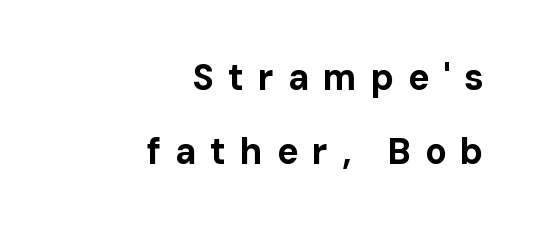
Q: Is the text bold? A: Yes.
Q: Is the text italic (slanted)? A: No, it is upright.
Q: Is the typeface a serif or a sans-serif typeface? A: Sans-serif.
Q: Is the text underlined? A: No.
Q: How is the paragraph aligned? A: Right-aligned.
Q: Is the spacing between letters normal or unusually wide? A: Unusually wide.
Q: Is the spacing between lines tight, normal or loose? A: Loose.
Q: Width (condensed, normal, or wide)? A: Normal.
Q: Stroke contrast? A: Low.
Q: x-height? A: Medium.
Q: Monospaced? A: No.
